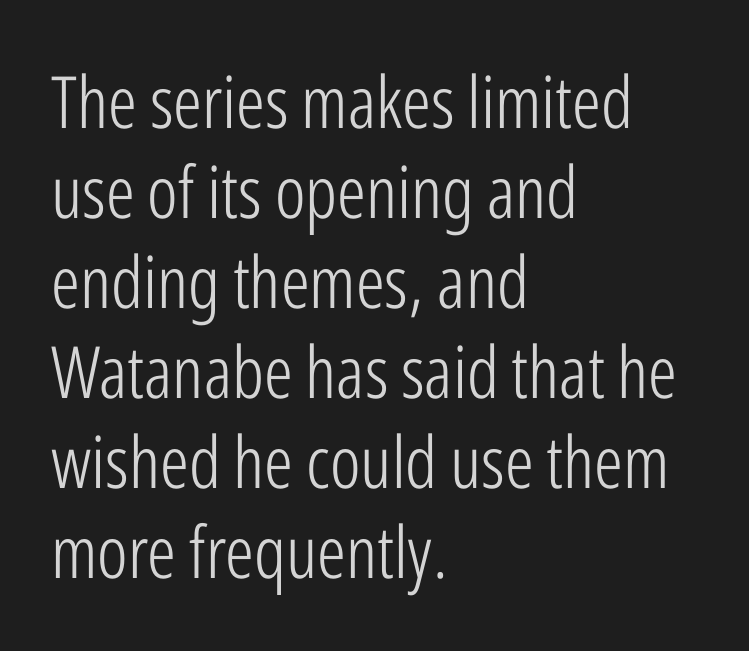
{"serif": "no", "italic": "no", "bold": "no", "weight": "light", "width": "condensed", "stroke_contrast": "low", "x_height": "medium", "monospaced": "no", "underline": "no", "align": "left", "line_spacing": "normal", "line_spacing_ratio": 1.25, "letter_spacing": "normal", "letter_spacing_em": 0.0, "glyph_px": 72}
